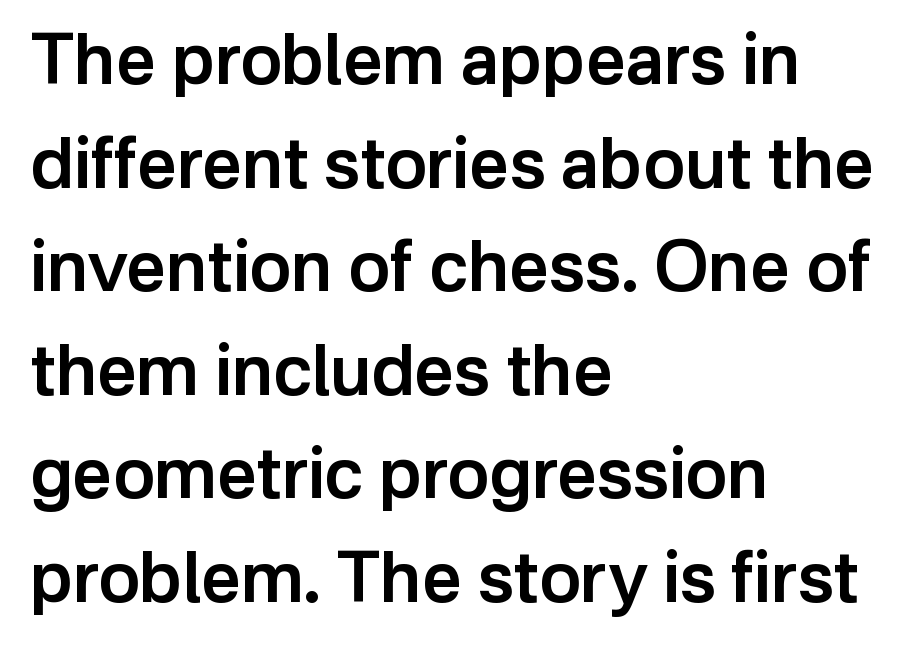
Is this a fixed-width face? No — the glyphs have proportional, varying widths. Its strokes are somewhat broadened, the hallmark of semibold type. In terms of posture, this sample is upright. Examine the stroke ends and you'll find no serifs. The line-height multiplier appears to be the usual default.
